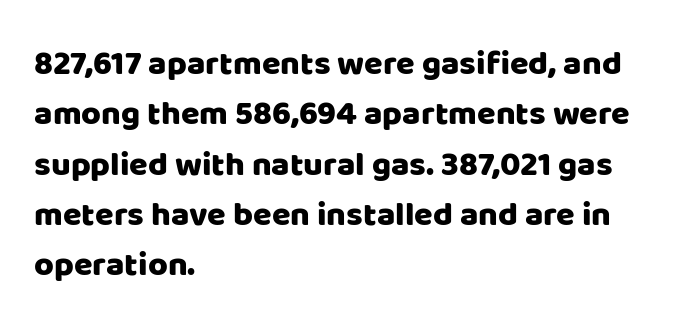
Notice how descenders clear the ascenders below comfortably — that's standard leading. The specimen omits any rule beneath the text block's lines. A typesetter would label this face a sans. Upright lettering throughout. Honestly, the letter spacing is just normal — you wouldn't notice it. Note the varied advance widths — an 'i' is clearly narrower than an 'm'.
